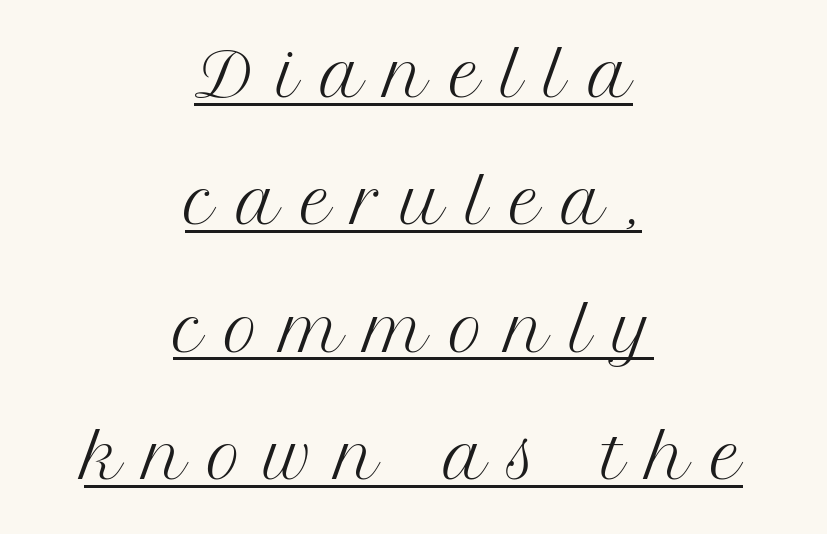
{"bold": "no", "weight": "regular", "width": "normal", "stroke_contrast": "medium", "x_height": "medium", "monospaced": "no", "underline": "yes", "align": "center", "line_spacing": "loose", "line_spacing_ratio": 2.16, "letter_spacing": "wide", "letter_spacing_em": 0.37, "glyph_px": 59}
